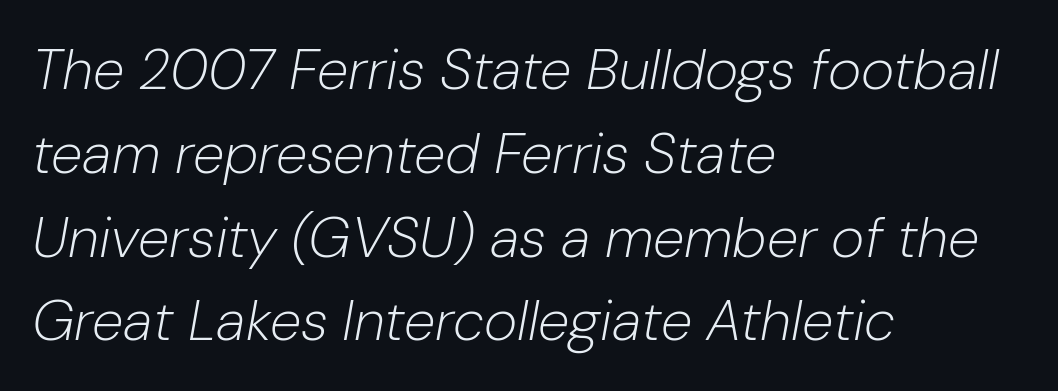
Vertical spacing — default. The passage shown is not underscored anywhere. The rag falls on the right side of this text block. You could not count columns in this text — the font is proportionally spaced. Stem width sits at or under what a default text font uses. Compared with typical body copy, the letter spacing here is the same.
